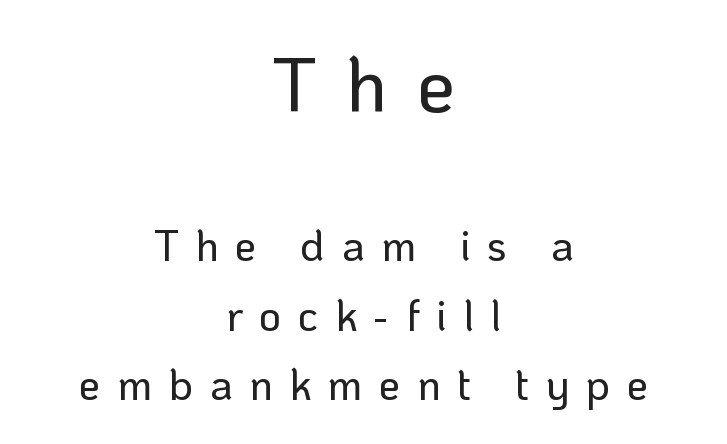
The image shows 76 px sans-serif type, upright; set centered, normal line spacing (1.62x), unusually wide letter spacing (+0.38 em), not underlined; the first (top) block is 1.77x larger; low stroke contrast and a medium x-height.
